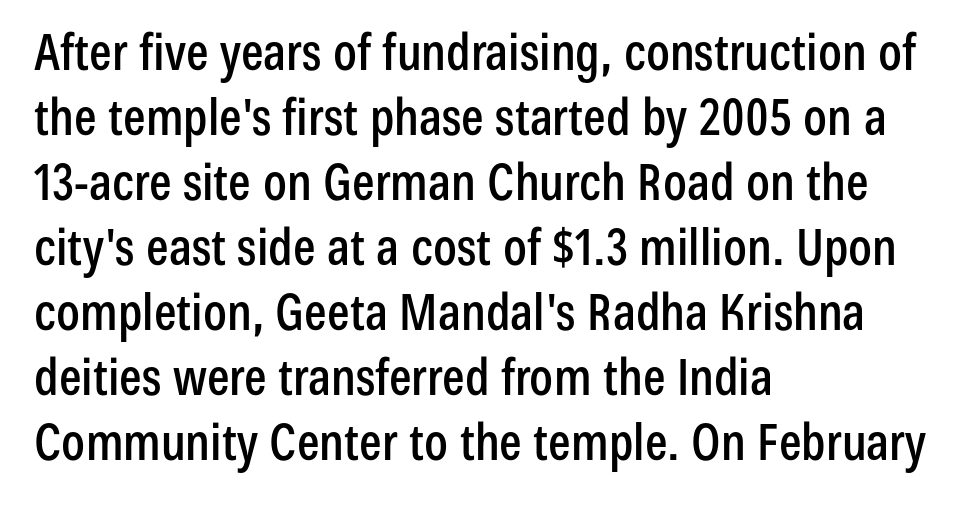
Does the type have serifs? No, each stem ends abruptly. A roman cut, with each character standing at attention. Where is the straight margin? On the left. Proportional: the letters do not fall into vertical columns.
